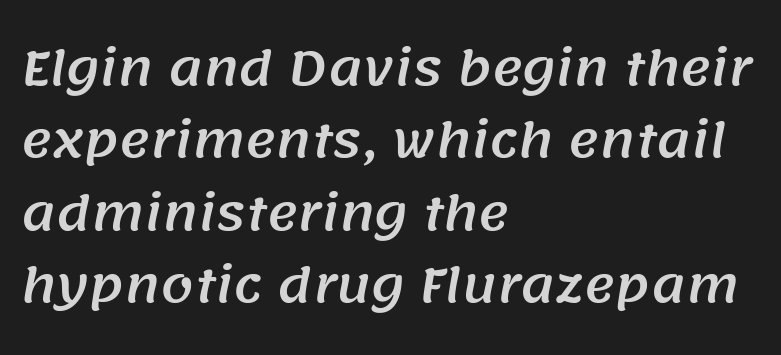
The image shows 47 px sans-serif type; set left-aligned, normal line spacing (1.54x), normal letter spacing, not underlined; medium stroke contrast and a large x-height.
